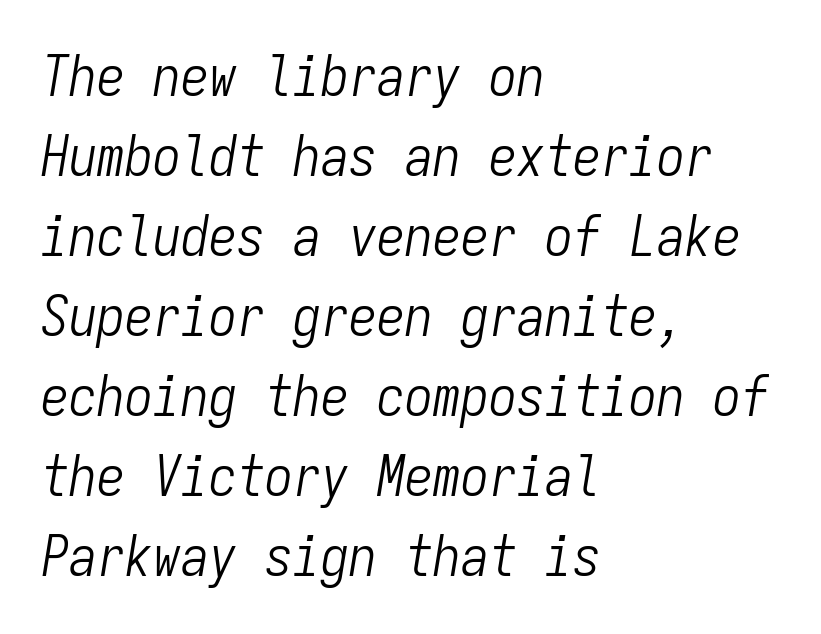
{"italic": "yes", "lean": "right", "slant_degrees": 9, "bold": "no", "weight": "light", "width": "condensed", "stroke_contrast": "low", "x_height": "medium", "monospaced": "yes", "underline": "no", "align": "left", "line_spacing": "normal", "line_spacing_ratio": 1.43, "letter_spacing": "normal", "letter_spacing_em": 0.0, "glyph_px": 56}
